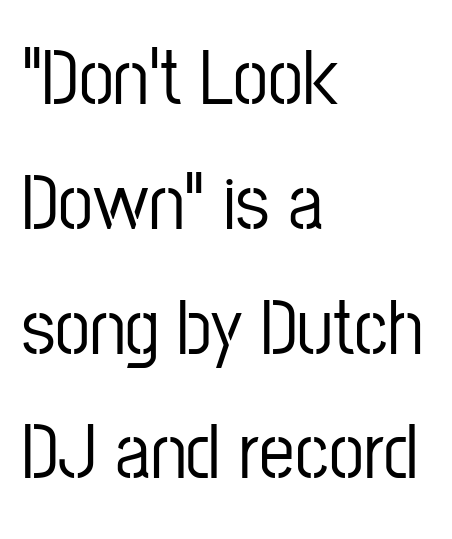
Summary of vertical rhythm: regular, with standard interline spacing. Check the space under the baseline: it is left empty. Line beginnings align vertically; line endings do not. This sample has the flowing, uneven cadence of proportional lettering. Observe the absence of serifs on each vertical stroke in this sample.
